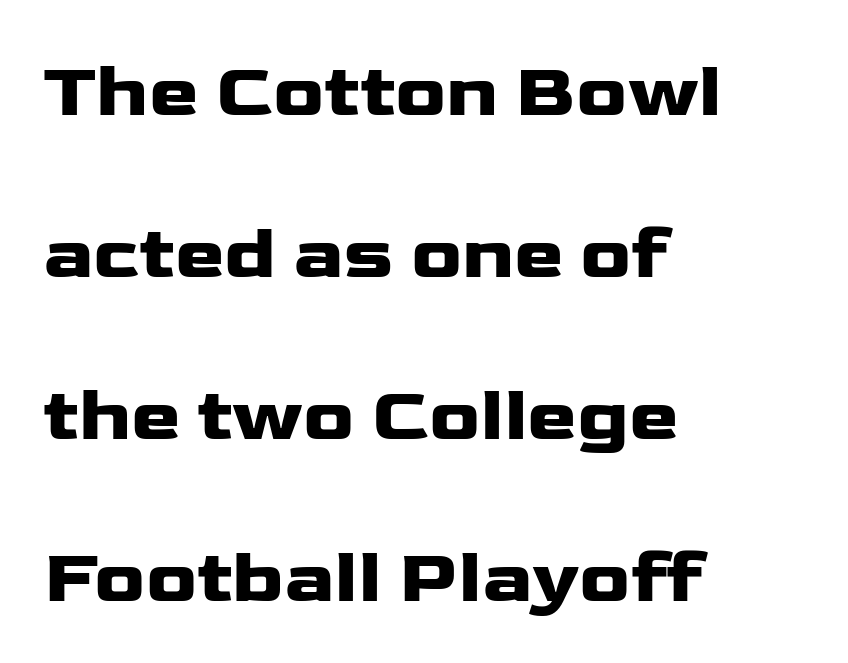
Q: Is the text italic (slanted)? A: No, it is upright.
Q: Is the typeface a serif or a sans-serif typeface? A: Sans-serif.
Q: Is the text underlined? A: No.
Q: How is the paragraph aligned? A: Left-aligned.
Q: Is the spacing between letters normal or unusually wide? A: Normal.
Q: Is the spacing between lines tight, normal or loose? A: Loose.
Q: Width (condensed, normal, or wide)? A: Wide.
Q: Stroke contrast? A: Low.
Q: x-height? A: Medium.
Q: Monospaced? A: No.
